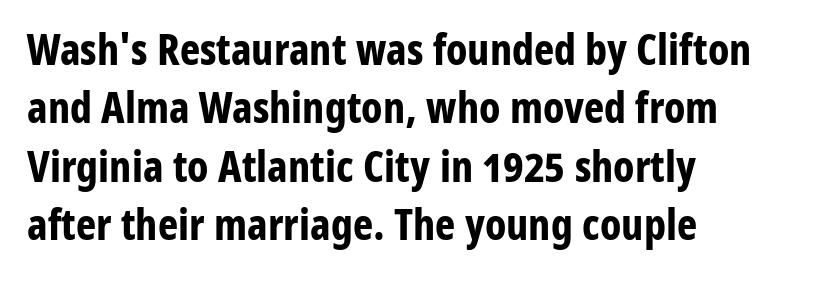
The image shows 43 px bold, condensed sans-serif type, upright; set left-aligned, normal line spacing (1.36x), normal letter spacing, not underlined; low stroke contrast and a medium x-height.
